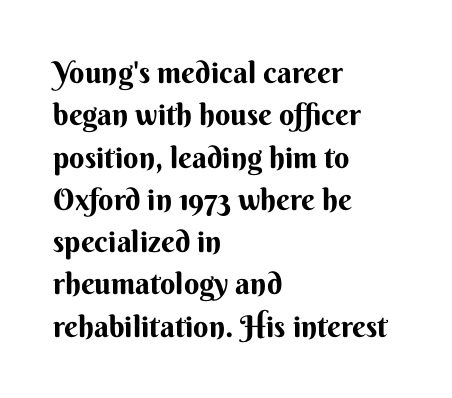
{"serif": "no", "italic": "no", "bold": "yes", "weight": "bold", "width": "normal", "stroke_contrast": "medium", "x_height": "small", "monospaced": "no", "underline": "no", "align": "left", "line_spacing": "normal", "line_spacing_ratio": 1.41, "letter_spacing": "normal", "letter_spacing_em": 0.0, "glyph_px": 30}
